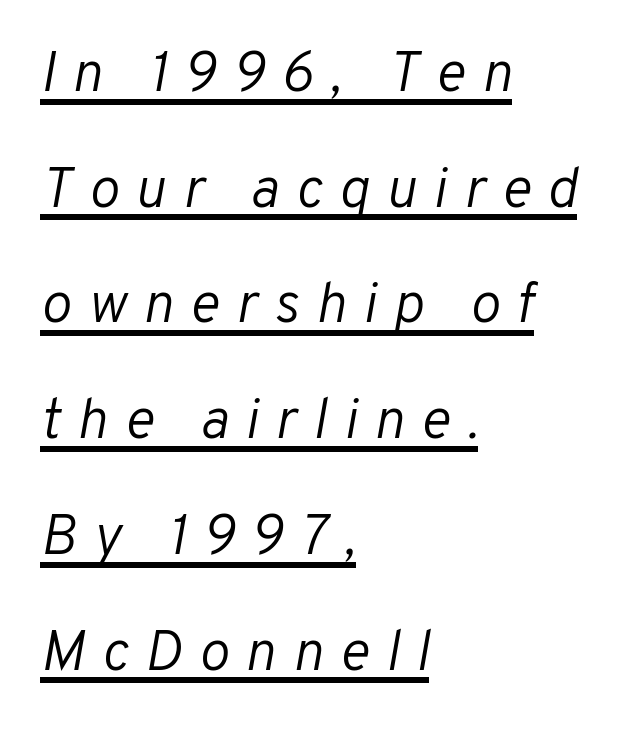
A typesetter would call this proportional, since set widths differ per character. The setting favours the left margin, as ordinary paragraphs usually do. Descenders here cross a horizontal rule under the line. Compared with typical body copy, the letter spacing here is much looser.
